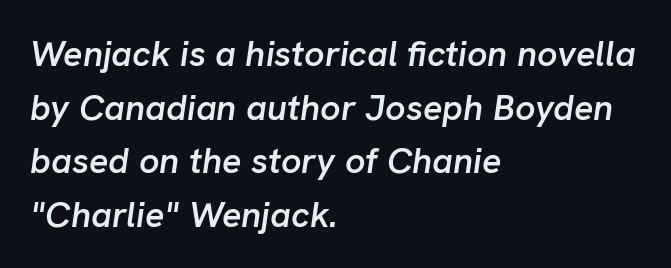
Q: Is the text bold? A: Semi-bold.
Q: Is the text italic (slanted)? A: Yes, it leans right by about 8 degrees.
Q: Is the text underlined? A: No.
Q: How is the paragraph aligned? A: Left-aligned.
Q: Is the spacing between letters normal or unusually wide? A: Normal.
Q: Is the spacing between lines tight, normal or loose? A: Normal.
Q: Width (condensed, normal, or wide)? A: Normal.
Q: Stroke contrast? A: Low.
Q: x-height? A: Medium.
Q: Monospaced? A: No.
